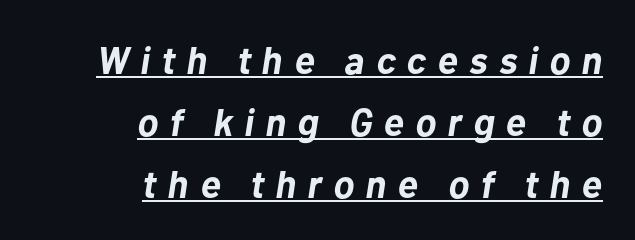
A normal amount of white space separates one row of letters from the next. This sample has the flowing, uneven cadence of proportional lettering. Strong, thick strokes mark this as bold type. Style check: oblique.
